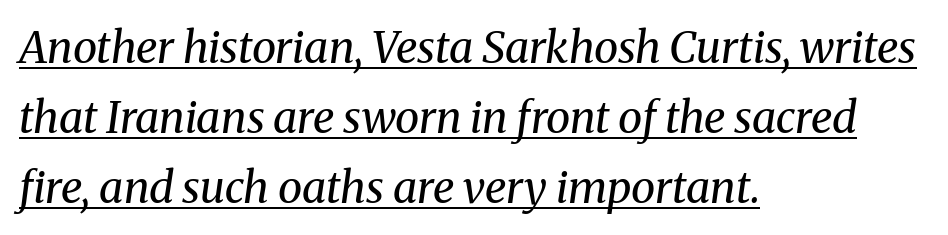
The image shows 44 px regular-weight serif type, italic (leaning right); set left-aligned, normal line spacing (1.59x), normal letter spacing, underlined; medium stroke contrast and a medium x-height.
